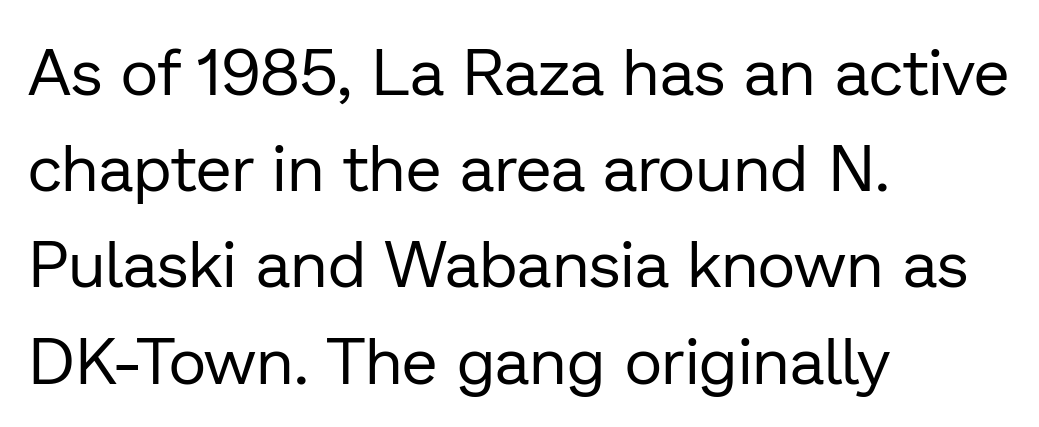
Q: Is the text bold? A: No.
Q: Is the text italic (slanted)? A: No, it is upright.
Q: Is the typeface a serif or a sans-serif typeface? A: Sans-serif.
Q: Is the text underlined? A: No.
Q: How is the paragraph aligned? A: Left-aligned.
Q: Is the spacing between letters normal or unusually wide? A: Normal.
Q: Is the spacing between lines tight, normal or loose? A: Normal.
Q: Width (condensed, normal, or wide)? A: Normal.
Q: Stroke contrast? A: Low.
Q: x-height? A: Medium.
Q: Monospaced? A: No.
